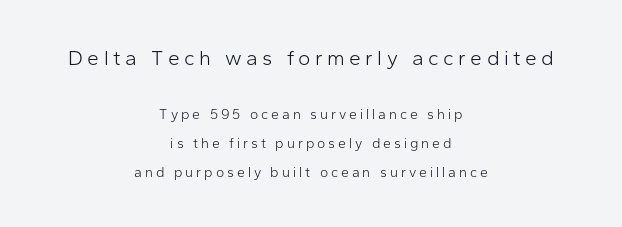
In terms of leading, this rendering errs on the spacious side. The passage shown is not bold in any degree. Neither beginnings nor endings align; midpoints do. Any mark beneath the type? The region is blank.
